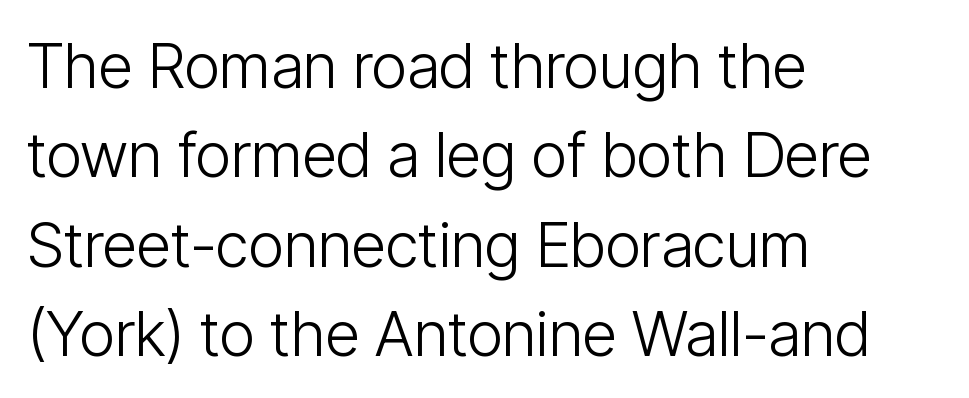
{"serif": "no", "italic": "no", "bold": "no", "weight": "light", "width": "condensed", "stroke_contrast": "low", "x_height": "medium", "monospaced": "no", "underline": "no", "align": "left", "line_spacing": "normal", "line_spacing_ratio": 1.44, "letter_spacing": "normal", "letter_spacing_em": 0.0, "glyph_px": 62}
